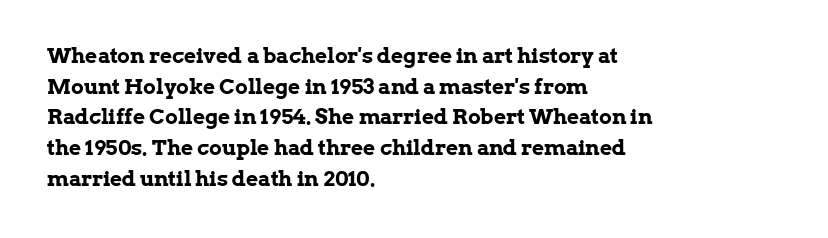
Glyph-to-glyph distance matches everyday printed text. If you drew a line through each stem, it would be perfectly vertical. Horizontal bands of white between lines are of average thickness. Type without underlining. The glyphs have the mass of a bold cut.
